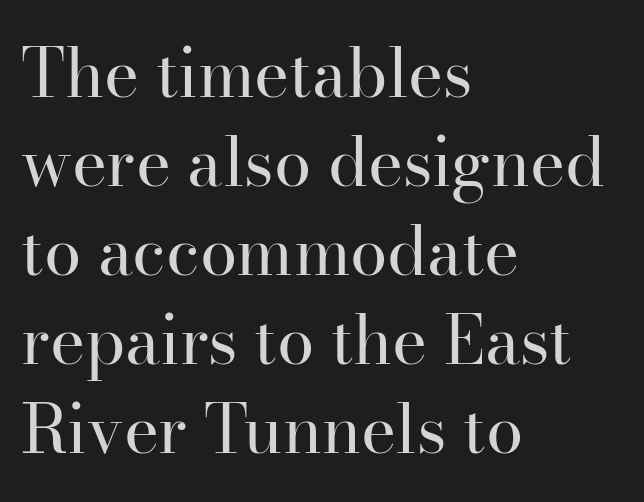
The image shows 67 px regular-weight serif type, upright; set left-aligned, normal line spacing (1.33x), normal letter spacing, not underlined; high stroke contrast and a small x-height.
